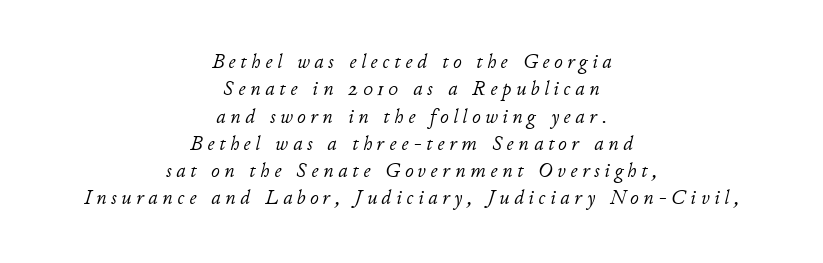
Which margin do the lines hug? Neither — every line sits in the middle. The axis of the letterforms is tilted away from vertical. The string is rendered with underlining switched off. Whoever set this chose a conventional vertical rhythm. This is not heavy type; no bold has been used. Honestly, the letter spacing is so wide it's the main thing you notice.
